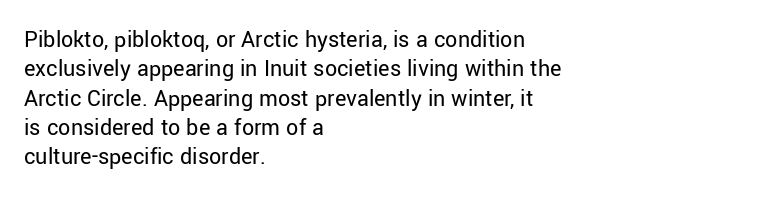
The image shows 24 px text type, upright; set left-aligned, line spacing 1.22x, normal letter spacing, not underlined.
